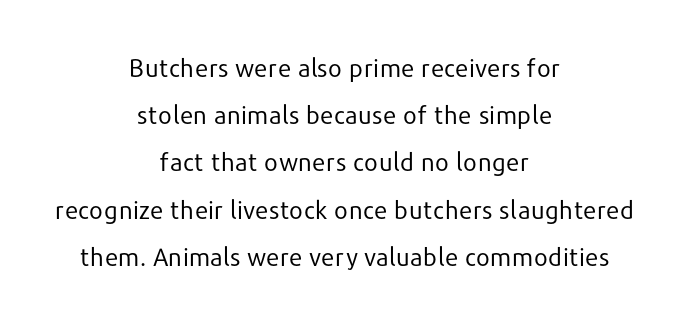
The image shows 25 px text type, upright; set centered, line spacing 1.89x, normal letter spacing, not underlined.
